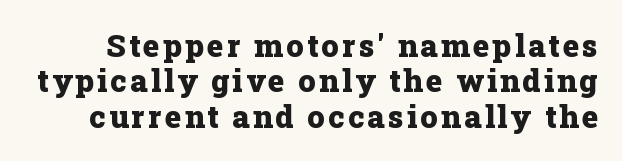
Q: Is the text bold? A: Yes.
Q: Is the text italic (slanted)? A: No, it is upright.
Q: Is the typeface a serif or a sans-serif typeface? A: Serif.
Q: Is the text underlined? A: No.
Q: Is the spacing between lines tight, normal or loose? A: Tight.
Q: Width (condensed, normal, or wide)? A: Normal.
Q: Stroke contrast? A: Low.
Q: x-height? A: Medium.
Q: Monospaced? A: No.
